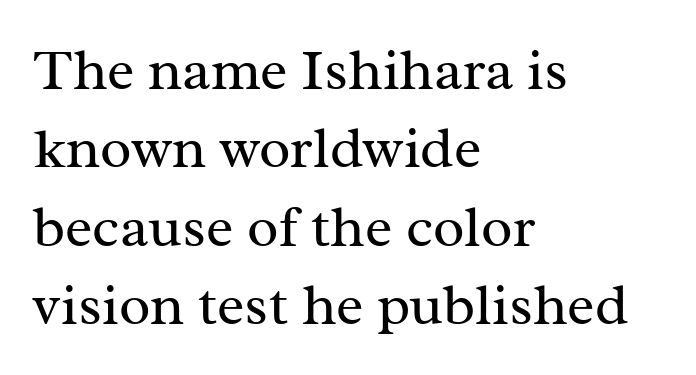
{"serif": "yes", "italic": "no", "bold": "no", "weight": "regular", "width": "normal", "stroke_contrast": "medium", "x_height": "medium", "monospaced": "no", "underline": "no", "align": "left", "line_spacing": "normal", "line_spacing_ratio": 1.35, "letter_spacing": "normal", "letter_spacing_em": 0.0, "glyph_px": 58}
